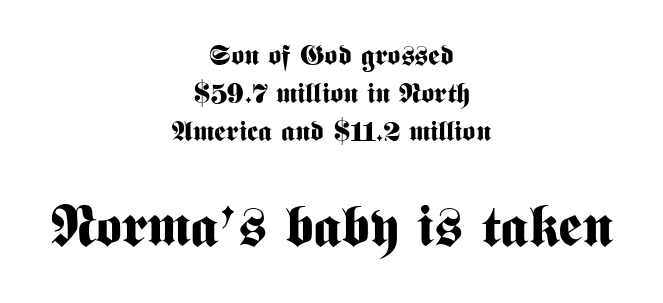
This sample uses an upright cut, with every glyph sitting square on the baseline. Bare-footed words on every line. There is no visible air inserted between adjacent glyphs. Regarding serifs, this sample does without them.
